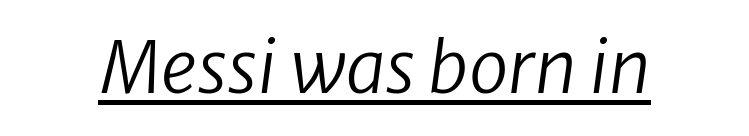
The passage shown is typed in a proportional face where columns would drift. In designer terms, the underline attribute is active on this setting. The letterforms sit at book weight or below. Glyph-to-glyph distance matches everyday printed text. Would a proofreader flag this as italicized? Yes.
